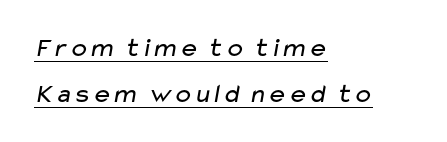
Q: Is the text bold? A: No.
Q: Is the text underlined? A: Yes.
Q: How is the paragraph aligned? A: Left-aligned.
Q: Is the spacing between letters normal or unusually wide? A: Normal.
Q: Is the spacing between lines tight, normal or loose? A: Normal.
